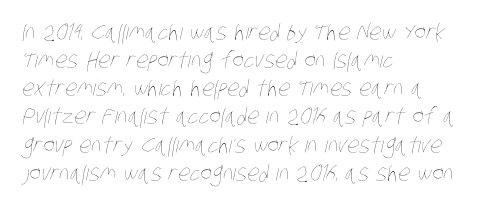
The strokes are not fattened; the text isn't bold. The rendering uses a moderate line-height, typical for paragraphs. The face used here is rendered with its standard letterfit. Type without underlining.
